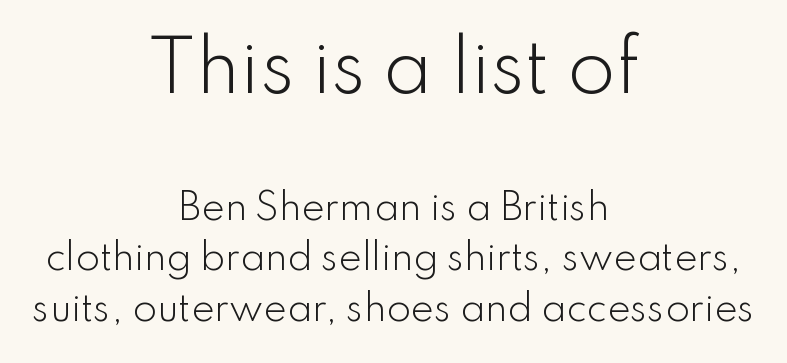
Q: Is the text bold? A: No.
Q: Is the text italic (slanted)? A: No, it is upright.
Q: Is the typeface a serif or a sans-serif typeface? A: Sans-serif.
Q: Is the text underlined? A: No.
Q: How is the paragraph aligned? A: Centered.
Q: Is the spacing between letters normal or unusually wide? A: Normal.
Q: Is the spacing between lines tight, normal or loose? A: Normal.
Q: Which block of text is set in a larger size, the first (top) or the second (bottom)? A: The first (top) one.
Q: Width (condensed, normal, or wide)? A: Normal.
Q: Stroke contrast? A: Low.
Q: x-height? A: Small.
Q: Monospaced? A: No.
